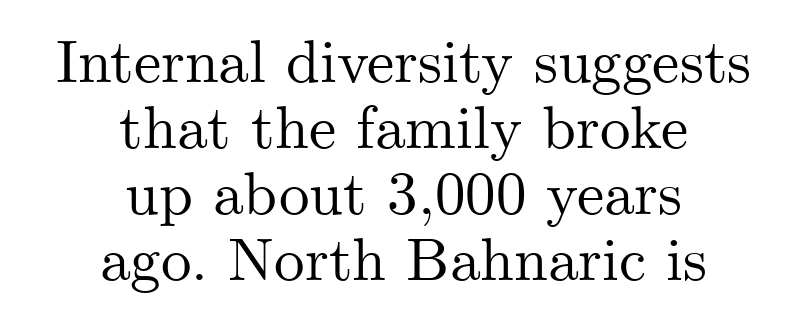
Q: Is the text italic (slanted)? A: No, it is upright.
Q: Is the typeface a serif or a sans-serif typeface? A: Serif.
Q: Is the text underlined? A: No.
Q: How is the paragraph aligned? A: Centered.
Q: Is the spacing between letters normal or unusually wide? A: Normal.
Q: Is the spacing between lines tight, normal or loose? A: Tight.
Q: Width (condensed, normal, or wide)? A: Normal.
Q: Stroke contrast? A: Medium.
Q: x-height? A: Small.
Q: Monospaced? A: No.
